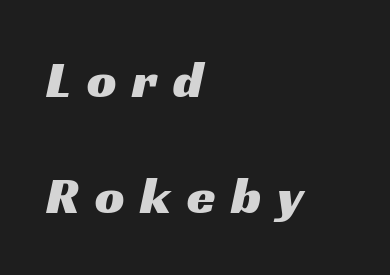
The image shows 52 px wide sans-serif type; set left-aligned, loose line spacing (2.24x), unusually wide letter spacing (+0.3 em), not underlined; medium stroke contrast and a medium x-height.
